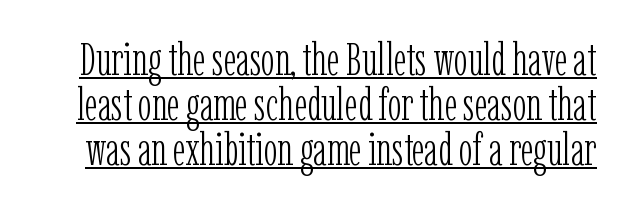
Students, observe the line beneath the letters — that is underlining. The lines are packed closely together with very little leading. Summary of weight: not heavy and not bold. Each word holds together tightly as a unit, with standard inter-letter gaps. Designer's note — italics off, roman on.
